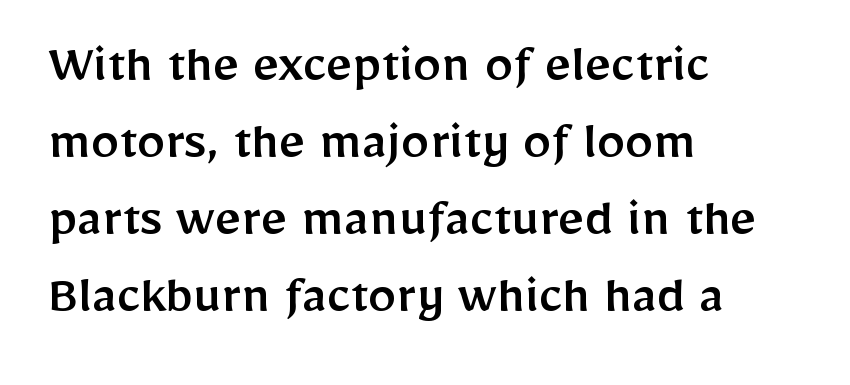
The image shows 57 px sans-serif type, upright; set left-aligned, normal line spacing (1.35x), normal letter spacing, not underlined; low stroke contrast and a medium x-height.
